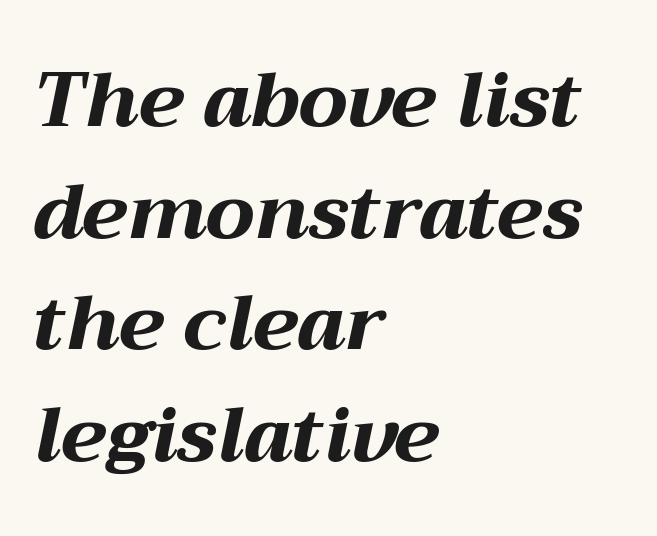
The image shows 77 px bold, wide type, italic (leaning right); set left-aligned, normal line spacing (1.45x), normal letter spacing, not underlined; medium stroke contrast and a medium x-height.
